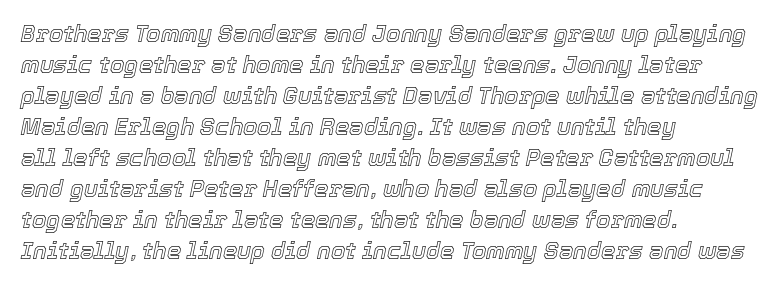
The image shows 23 px text type, italic (leaning right); set left-aligned, normal line spacing (1.35x), normal letter spacing, not underlined.
